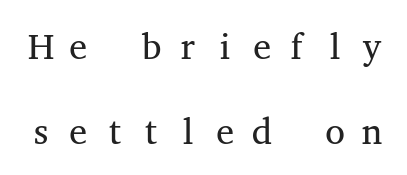
The image shows 36 px regular-weight, wide serif type, upright, monospaced; set loose line spacing (2.35x), unusually wide letter spacing (+0.24 em), not underlined; medium stroke contrast and a medium x-height.
